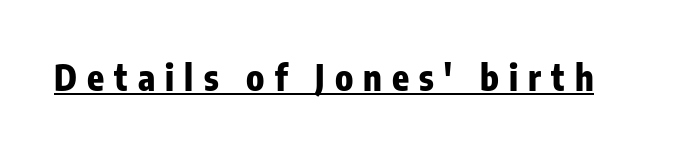
{"serif": "no", "italic": "no", "bold": "yes", "weight": "heavy", "width": "condensed", "stroke_contrast": "low", "x_height": "medium", "monospaced": "no", "underline": "yes", "letter_spacing": "wide", "letter_spacing_em": 0.29, "glyph_px": 35}
